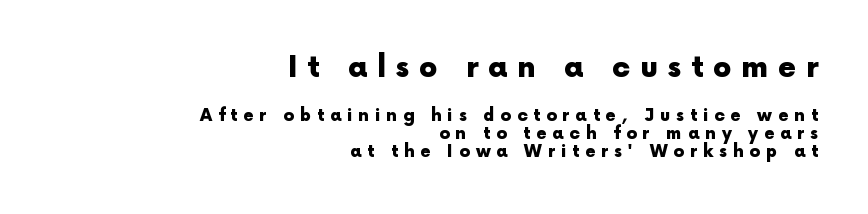
{"serif": "no", "italic": "no", "bold": "yes", "weight": "heavy", "width": "normal", "x_height": "medium", "monospaced": "no", "underline": "no", "align": "right", "line_spacing": "tight", "line_spacing_ratio": 1.08, "letter_spacing": "wide", "letter_spacing_em": 0.34, "larger_block": "first", "size_ratio": 1.71, "glyph_px": 29}
